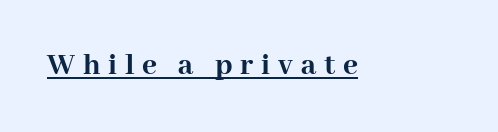
The image shows 32 px semibold serif type, upright; set unusually wide letter spacing (+0.24 em), underlined; high stroke contrast and a medium x-height.
